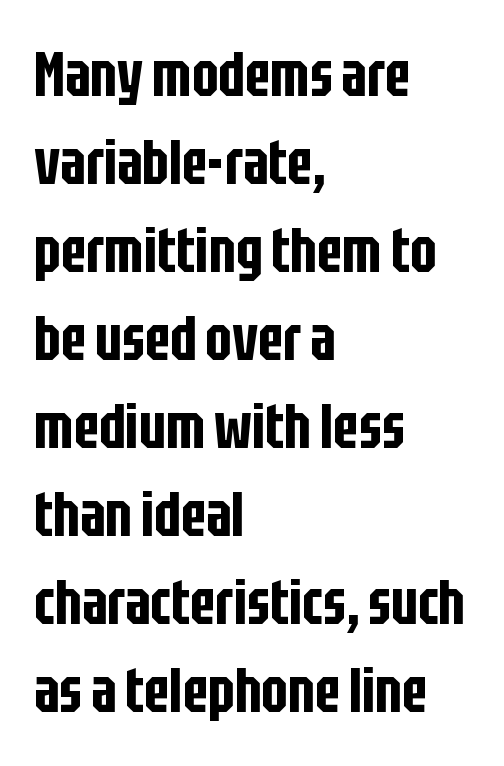
The image shows 62 px condensed sans-serif type, upright; set left-aligned, normal line spacing (1.42x), normal letter spacing, not underlined; low stroke contrast and a large x-height.
